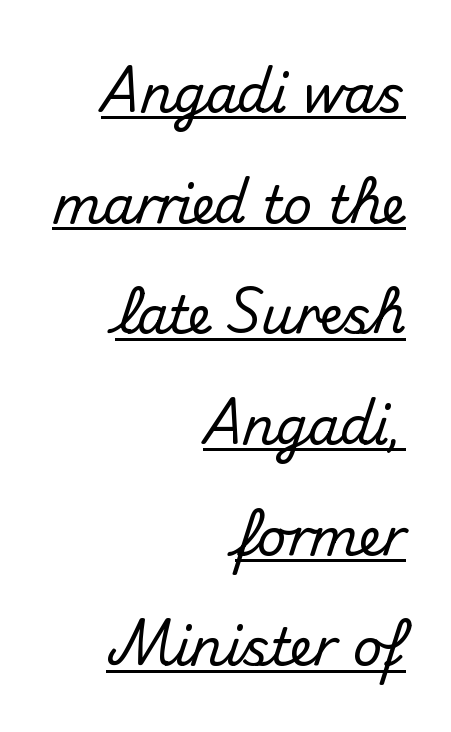
{"serif": "no", "width": "normal", "stroke_contrast": "medium", "x_height": "small", "monospaced": "no", "underline": "yes", "align": "right", "line_spacing": "loose", "line_spacing_ratio": 2.17, "letter_spacing": "normal", "letter_spacing_em": 0.0, "glyph_px": 51}
